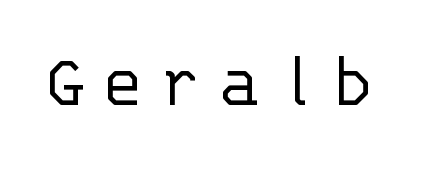
{"serif": "no", "italic": "no", "bold": "no", "weight": "light", "width": "normal", "stroke_contrast": "low", "x_height": "large", "monospaced": "yes", "underline": "no", "letter_spacing": "wide", "letter_spacing_em": 0.23, "glyph_px": 80}
